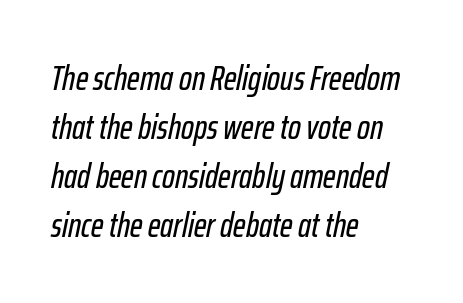
The passage shown leans; its letterforms are oblique. Students, note that the glyphs here touch the page at normal intervals. Line starts are locked; line ends wander. Successive baselines arrive at the customary interval. Bare-footed words on every line. This sample has the flowing, uneven cadence of proportional lettering.
